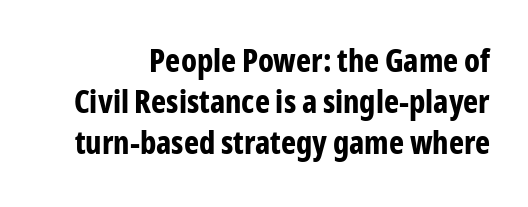
Horizontal bands of white between lines are of average thickness. The glyphs in this specimen are sans serif. Descenders hang freely into open space. You could not count columns in this text — the font is proportionally spaced. This sample uses plain, unmodified letter spacing. Typesetter's note: full bold, strokes at maximum text heaviness.
